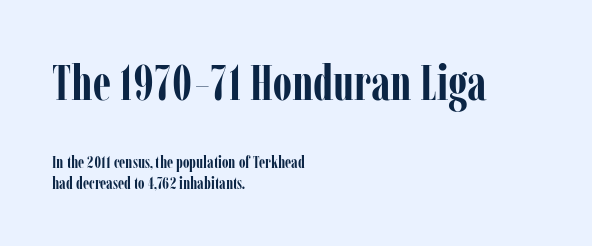
The image shows 50 px semibold, condensed serif type, upright; set left-aligned, line spacing 1.19x, normal letter spacing, not underlined; the first (top) block is 2.94x larger; low stroke contrast and a medium x-height.
